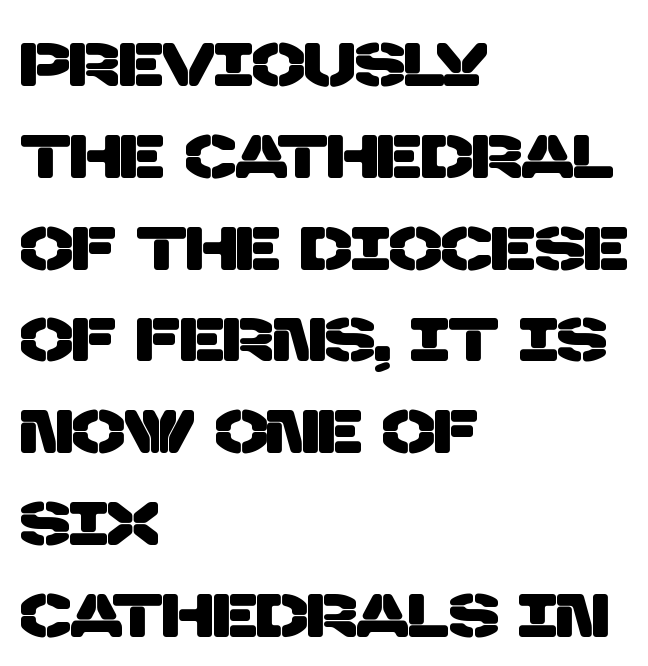
Unmarked baselines from the first word to the last. This sample has the flowing, uneven cadence of proportional lettering. Each new line begins a customary step beneath the previous one. Line starts are locked; line ends wander.
